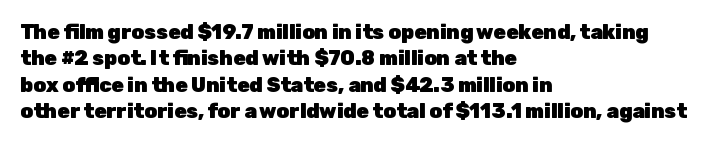
Q: Is the text bold? A: Yes.
Q: Is the text italic (slanted)? A: No, it is upright.
Q: Is the text underlined? A: No.
Q: How is the paragraph aligned? A: Left-aligned.
Q: Is the spacing between letters normal or unusually wide? A: Normal.
Q: Is the spacing between lines tight, normal or loose? A: Normal.
